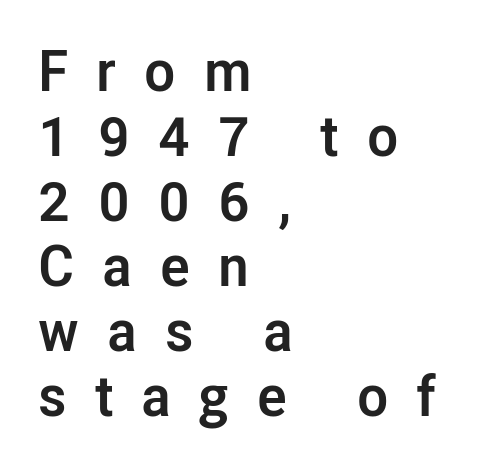
Every letter is thick-stroked: bold, no question. When letters stand straight like this, we call the style roman or upright. Here the designer chose a conventional face with non-uniform glyph widths. Serifs: no, the terminals of the letterforms are clean.
